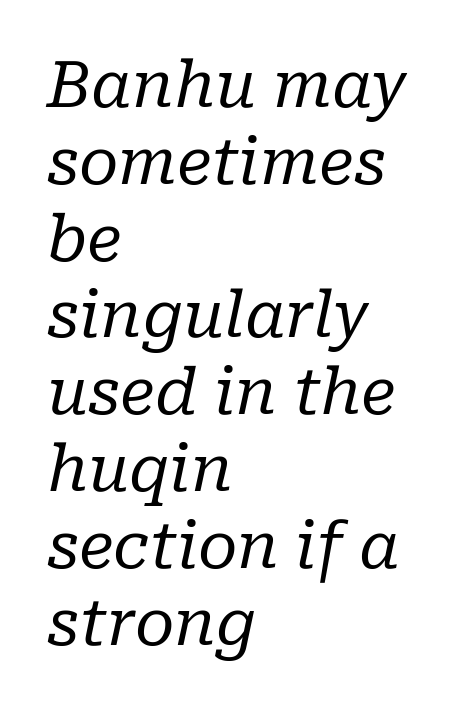
{"serif": "yes", "italic": "yes", "lean": "right", "slant_degrees": 10, "bold": "no", "weight": "regular", "width": "normal", "stroke_contrast": "low", "x_height": "medium", "monospaced": "no", "underline": "no", "align": "left", "line_spacing_ratio": 1.2, "letter_spacing": "normal", "letter_spacing_em": 0.0, "glyph_px": 64}
